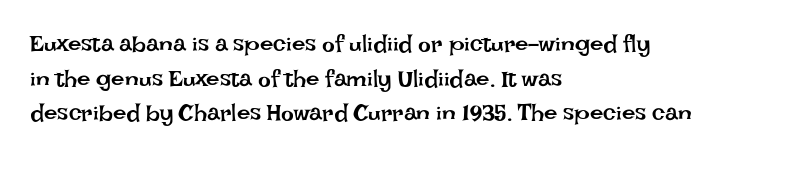
The image shows 24 px text type, upright; set left-aligned, normal line spacing (1.44x), normal letter spacing, not underlined.
